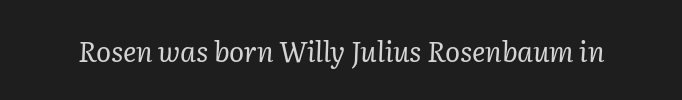
The image shows 28 px regular-weight serif type, italic (leaning right); set normal letter spacing, not underlined; low stroke contrast and a medium x-height.
